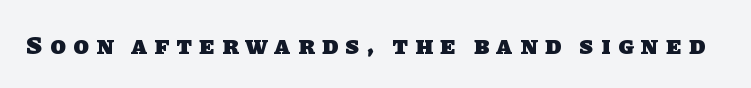
{"bold": "yes", "underline": "no", "letter_spacing": "wide", "letter_spacing_em": 0.31, "glyph_px": 25}
